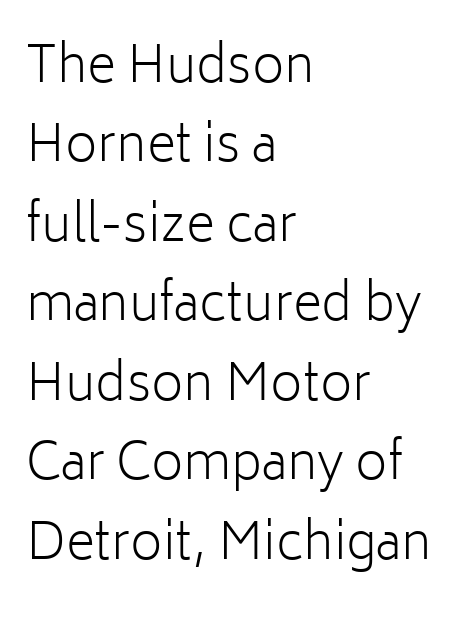
Q: Is the text bold? A: No.
Q: Is the text italic (slanted)? A: No, it is upright.
Q: Is the typeface a serif or a sans-serif typeface? A: Sans-serif.
Q: Is the text underlined? A: No.
Q: How is the paragraph aligned? A: Left-aligned.
Q: Is the spacing between letters normal or unusually wide? A: Normal.
Q: Is the spacing between lines tight, normal or loose? A: Normal.
Q: Width (condensed, normal, or wide)? A: Normal.
Q: Stroke contrast? A: Low.
Q: x-height? A: Medium.
Q: Monospaced? A: No.
